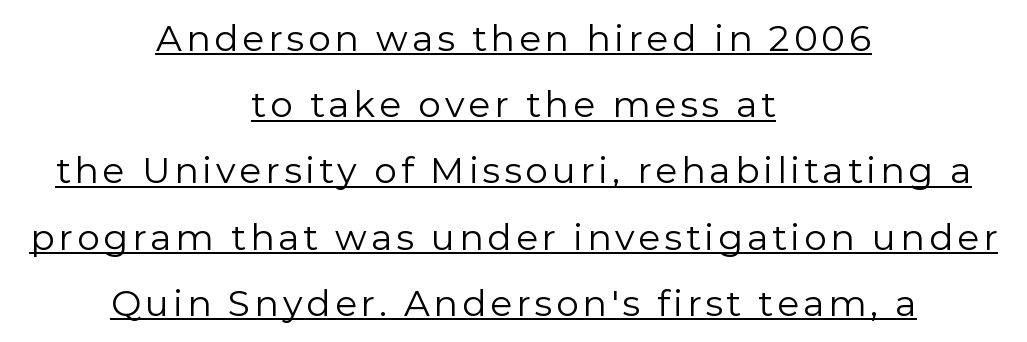
{"serif": "no", "italic": "no", "bold": "no", "weight": "regular", "width": "normal", "stroke_contrast": "low", "x_height": "medium", "monospaced": "no", "underline": "yes", "align": "center", "line_spacing_ratio": 1.84, "glyph_px": 36}
